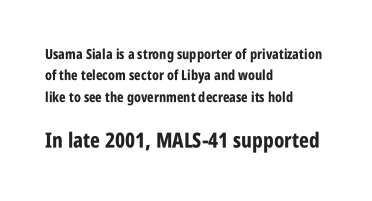
The image shows 21 px bold type, upright; set left-aligned, normal line spacing (1.52x), normal letter spacing, not underlined; the second (bottom) block is 1.5x larger.
